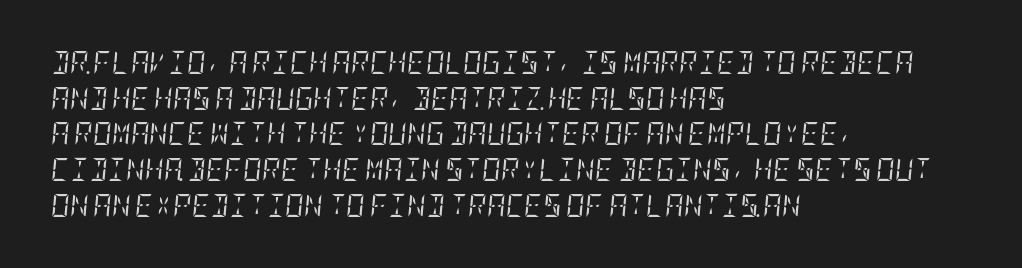
Is this a heavy cut? Hardly; it is regular or lighter. The space between consecutive lines is moderate. The setting favours the left margin, as ordinary paragraphs usually do. Underline: absent. The passage shown has conventional tracking throughout. Style check: oblique.
